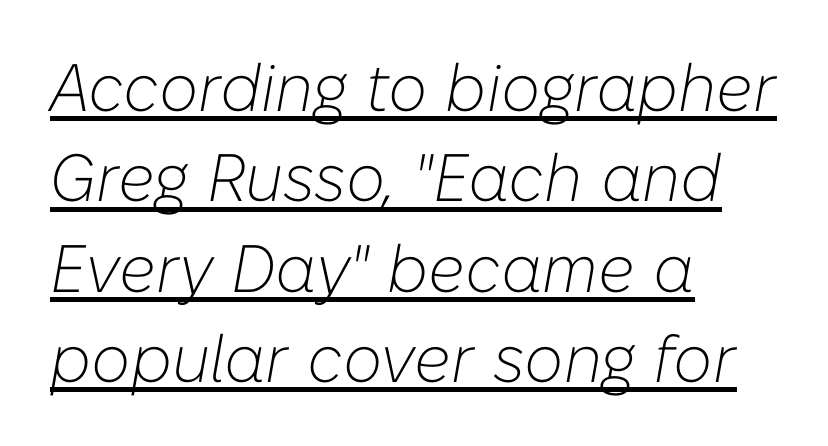
The image shows 67 px light type, italic (leaning right); set left-aligned, normal line spacing (1.35x), normal letter spacing, underlined; low stroke contrast and a medium x-height.
